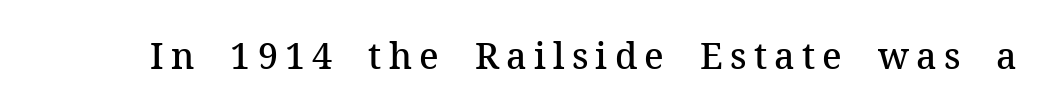
Q: Is the text bold? A: Semi-bold.
Q: Is the text italic (slanted)? A: No, it is upright.
Q: Is the typeface a serif or a sans-serif typeface? A: Serif.
Q: Is the text underlined? A: No.
Q: Is the spacing between letters normal or unusually wide? A: Unusually wide.
Q: Width (condensed, normal, or wide)? A: Normal.
Q: Stroke contrast? A: Medium.
Q: x-height? A: Medium.
Q: Monospaced? A: No.
